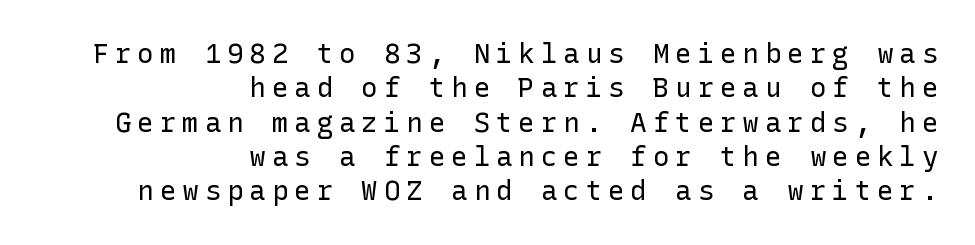
{"italic": "no", "bold": "no", "underline": "no", "align": "right", "line_spacing": "normal", "line_spacing_ratio": 1.27, "letter_spacing": "wide", "letter_spacing_em": 0.23, "glyph_px": 27}
